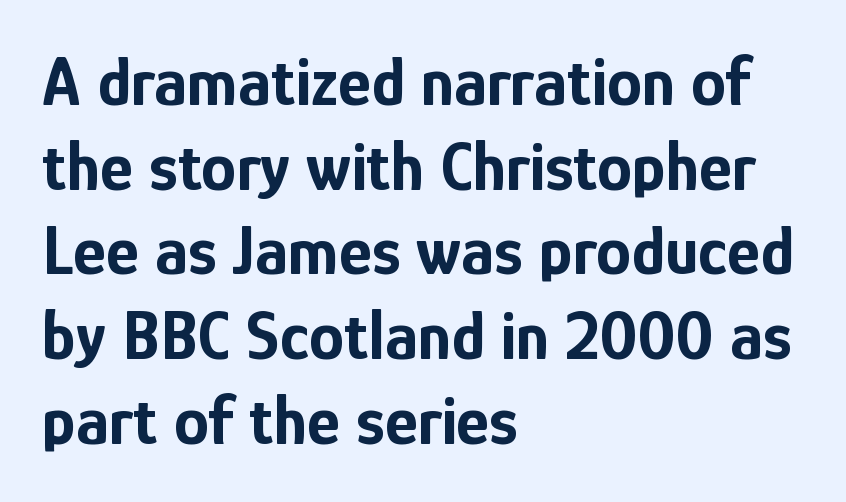
The image shows 70 px bold, condensed sans-serif type, upright; set left-aligned, line spacing 1.21x, normal letter spacing, not underlined; low stroke contrast and a medium x-height.
